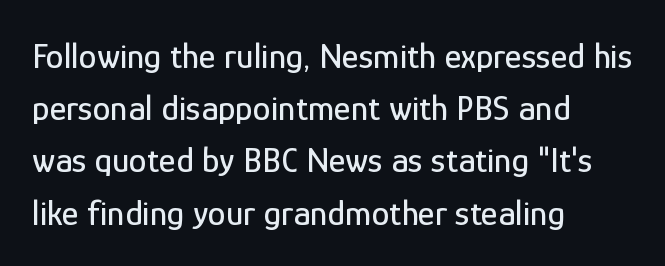
{"serif": "no", "italic": "no", "width": "condensed", "stroke_contrast": "low", "x_height": "medium", "monospaced": "no", "underline": "no", "align": "left", "line_spacing": "normal", "line_spacing_ratio": 1.45, "letter_spacing": "normal", "letter_spacing_em": 0.0, "glyph_px": 36}
